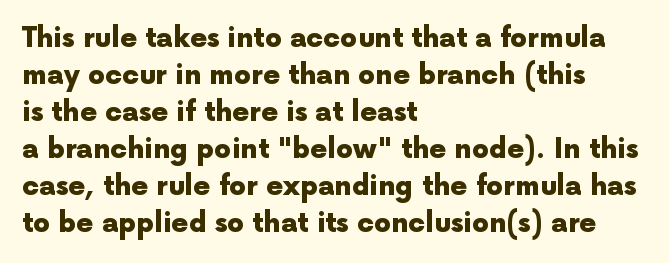
Q: Is the text bold? A: Yes.
Q: Is the text italic (slanted)? A: No, it is upright.
Q: Is the text underlined? A: No.
Q: How is the paragraph aligned? A: Left-aligned.
Q: Is the spacing between letters normal or unusually wide? A: Normal.
Q: Is the spacing between lines tight, normal or loose? A: Normal.
